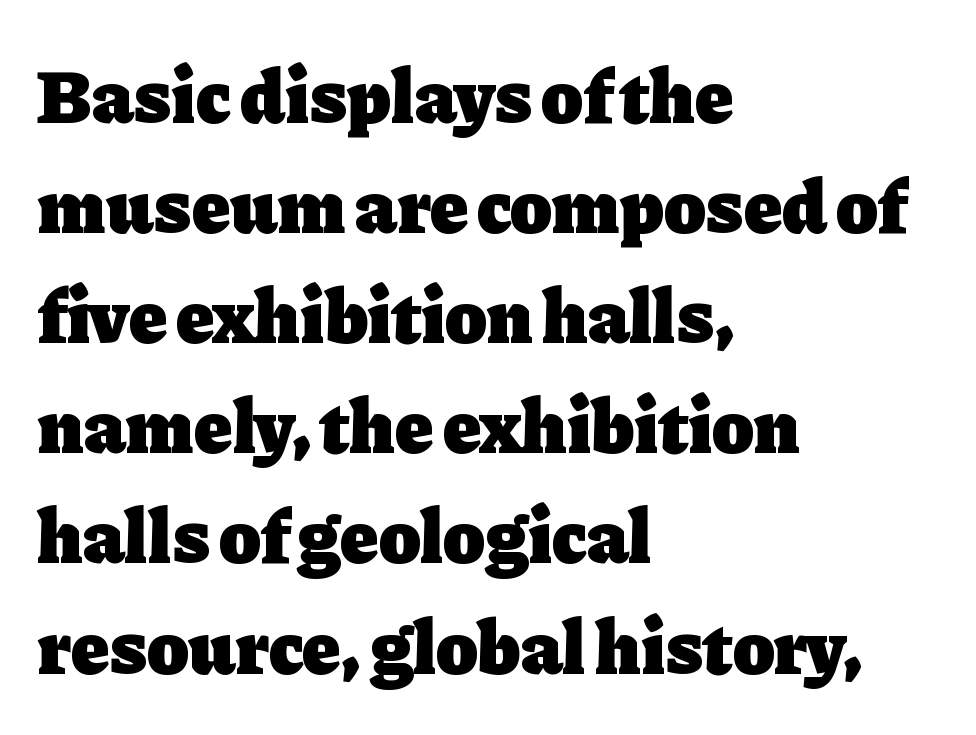
{"serif": "yes", "italic": "no", "bold": "yes", "weight": "heavy", "width": "normal", "stroke_contrast": "low", "x_height": "medium", "monospaced": "no", "underline": "no", "align": "left", "line_spacing": "normal", "line_spacing_ratio": 1.43, "letter_spacing": "normal", "letter_spacing_em": 0.0, "glyph_px": 77}
